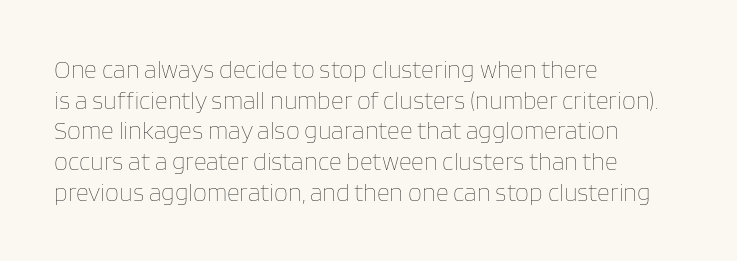
Q: Is the text bold? A: No.
Q: Is the text italic (slanted)? A: No, it is upright.
Q: Is the text underlined? A: No.
Q: How is the paragraph aligned? A: Left-aligned.
Q: Is the spacing between letters normal or unusually wide? A: Normal.
